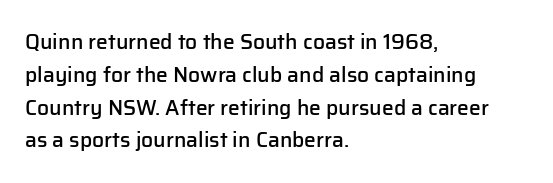
A somewhat darkened texture: the type is semibold rather than bold. Every stem runs plumb, perpendicular to the baseline. No extra tracking has been applied to these lines. A bare baseline throughout the passage. Every row of glyphs begins at an identical x-position on the left. Normally led — the rows are evenly, conventionally spaced.
